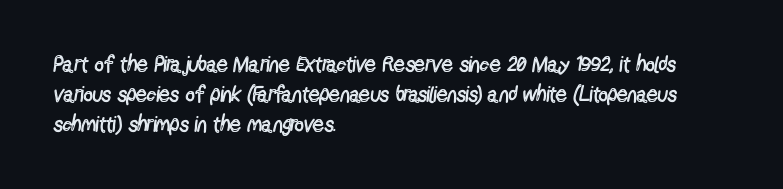
Reading down the column, the eye jumps a familiar distance to each next line. Left-aligned paragraph, ragged on the right. Check under the words: just untouched page.
